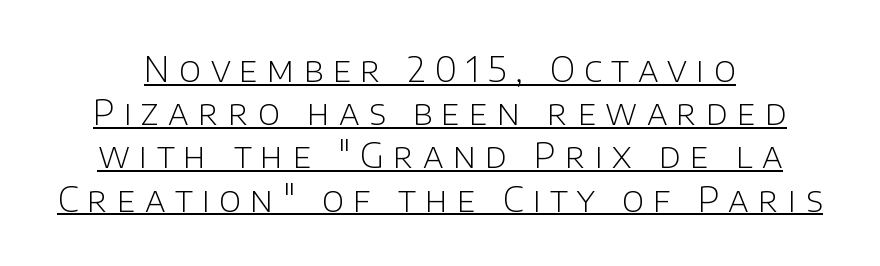
Q: Is the text bold? A: No.
Q: Is the text italic (slanted)? A: No, it is upright.
Q: Is the typeface a serif or a sans-serif typeface? A: Sans-serif.
Q: Is the text underlined? A: Yes.
Q: Is the spacing between letters normal or unusually wide? A: Unusually wide.
Q: Is the spacing between lines tight, normal or loose? A: Normal.
Q: Width (condensed, normal, or wide)? A: Normal.
Q: Stroke contrast? A: Low.
Q: x-height? A: Large.
Q: Monospaced? A: No.
